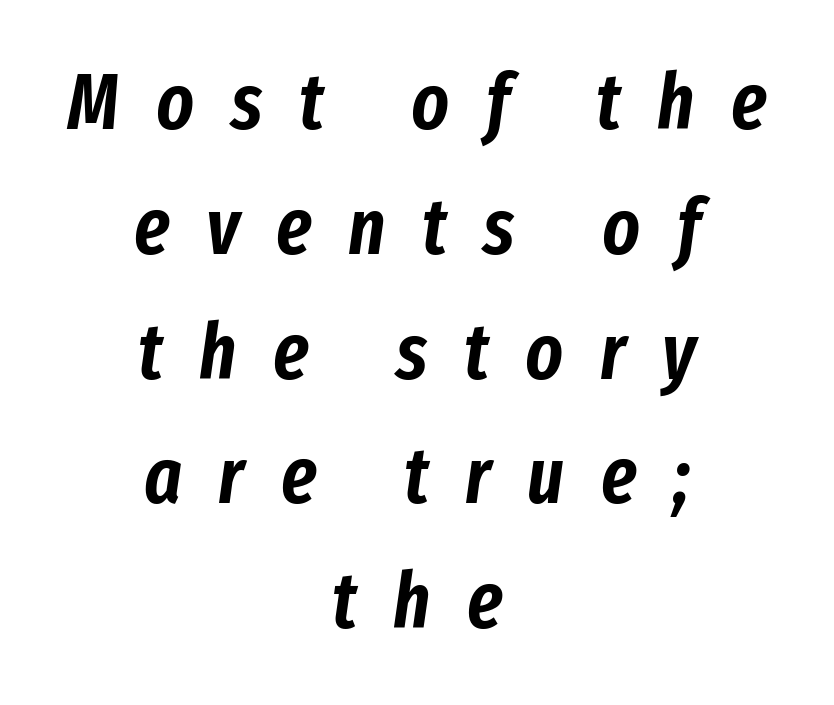
The image shows 79 px condensed type, italic (leaning right); set centered, normal line spacing (1.58x), unusually wide letter spacing (+0.46 em), not underlined; low stroke contrast and a medium x-height.
